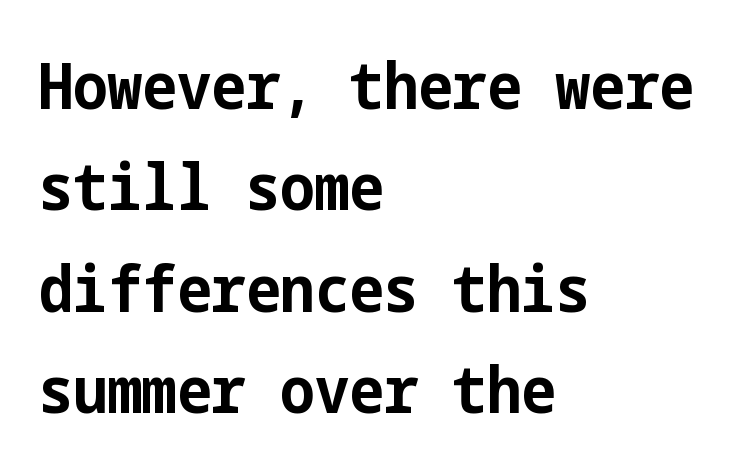
The image shows 65 px bold, condensed sans-serif type, upright; set left-aligned, normal line spacing (1.56x), normal letter spacing, not underlined; low stroke contrast and a medium x-height.
